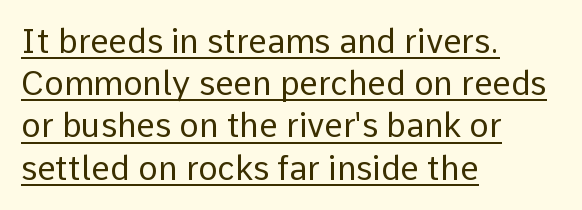
{"serif": "no", "italic": "no", "bold": "no", "weight": "regular", "width": "normal", "stroke_contrast": "low", "x_height": "medium", "monospaced": "no", "underline": "yes", "align": "left", "line_spacing": "normal", "line_spacing_ratio": 1.28, "letter_spacing": "normal", "letter_spacing_em": 0.0, "glyph_px": 33}
